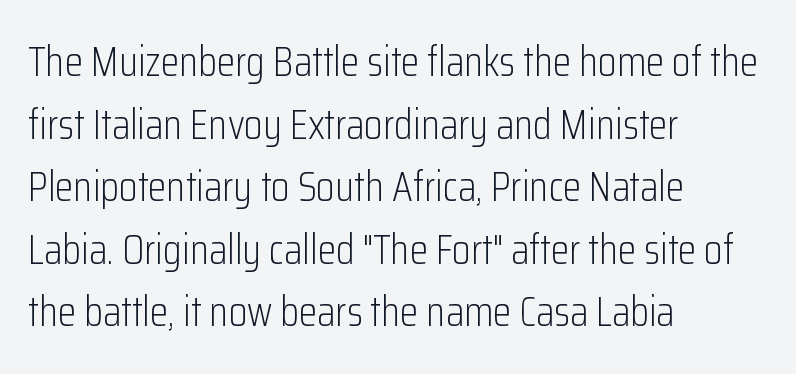
Q: Is the text bold? A: No.
Q: Is the text italic (slanted)? A: No, it is upright.
Q: Is the typeface a serif or a sans-serif typeface? A: Sans-serif.
Q: Is the text underlined? A: No.
Q: How is the paragraph aligned? A: Left-aligned.
Q: Is the spacing between letters normal or unusually wide? A: Normal.
Q: Is the spacing between lines tight, normal or loose? A: Normal.
Q: Width (condensed, normal, or wide)? A: Condensed.
Q: Stroke contrast? A: Low.
Q: x-height? A: Medium.
Q: Monospaced? A: No.
